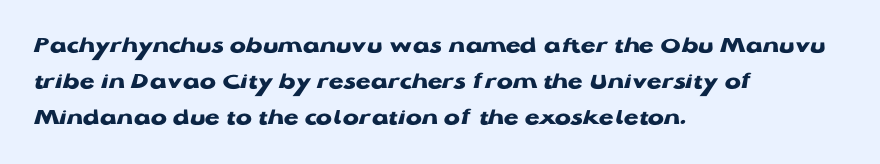
{"italic": "no", "bold": "yes", "underline": "no", "align": "left", "line_spacing": "normal", "line_spacing_ratio": 1.49, "letter_spacing": "normal", "letter_spacing_em": 0.0, "glyph_px": 24}
